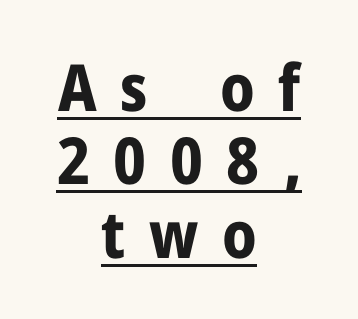
Heavy-handed strokes throughout: this text is bold. These lines have a slow, spaced-out rhythm from letter to letter. In designer terms, the underline attribute is active on this setting. The text block is weighted toward neither margin, spreading evenly from the middle. Notice how descenders almost collide with the ascenders below — that's tight leading. Serif or sans? Sans — the stroke terminals are bare.
